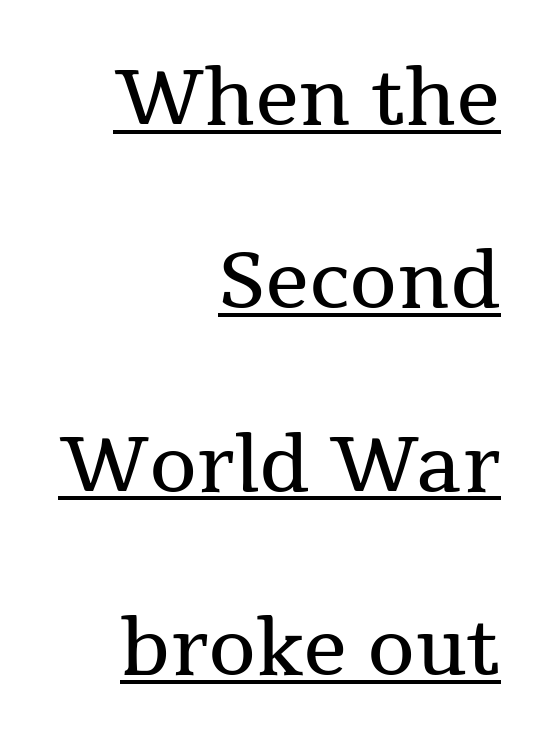
{"serif": "yes", "italic": "no", "bold": "no", "weight": "regular", "width": "normal", "stroke_contrast": "medium", "x_height": "medium", "monospaced": "no", "underline": "yes", "align": "right", "line_spacing": "loose", "line_spacing_ratio": 2.38, "letter_spacing": "normal", "letter_spacing_em": 0.0, "glyph_px": 77}
